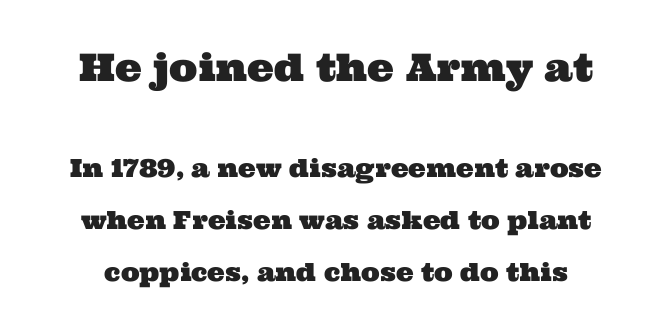
{"serif": "yes", "width": "wide", "stroke_contrast": "medium", "x_height": "medium", "monospaced": "no", "underline": "no", "line_spacing": "loose", "line_spacing_ratio": 2.08, "letter_spacing": "normal", "letter_spacing_em": 0.0, "larger_block": "first", "size_ratio": 1.52, "glyph_px": 38}
